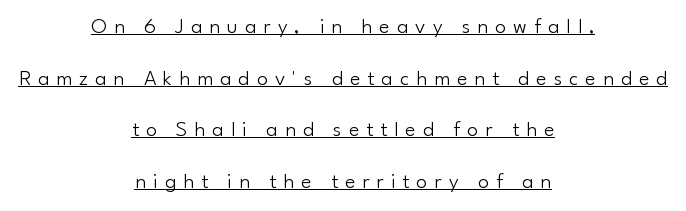
{"italic": "no", "bold": "no", "underline": "yes", "align": "center", "line_spacing": "loose", "line_spacing_ratio": 2.35, "letter_spacing": "wide", "letter_spacing_em": 0.32, "glyph_px": 22}
